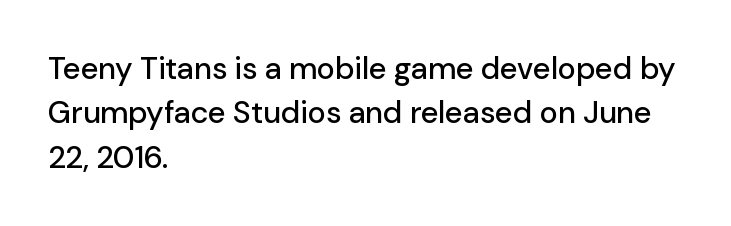
The image shows 31 px sans-serif type, upright; set left-aligned, normal line spacing (1.43x), normal letter spacing, not underlined; low stroke contrast and a medium x-height.
